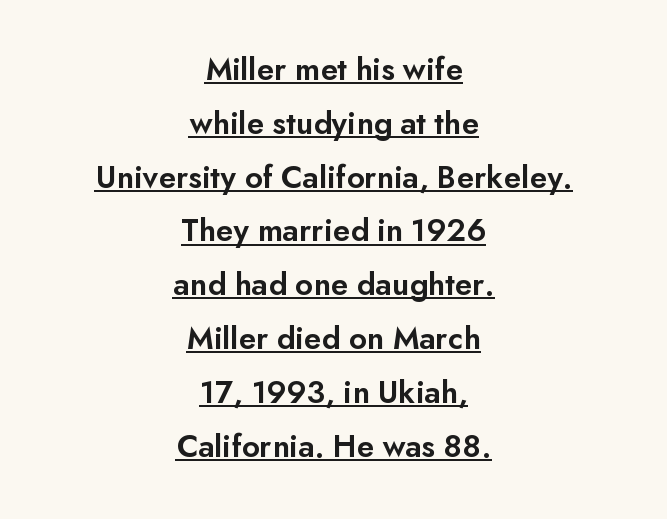
Q: Is the text bold? A: Semi-bold.
Q: Is the text italic (slanted)? A: No, it is upright.
Q: Is the typeface a serif or a sans-serif typeface? A: Sans-serif.
Q: Is the text underlined? A: Yes.
Q: How is the paragraph aligned? A: Centered.
Q: Is the spacing between letters normal or unusually wide? A: Normal.
Q: Is the spacing between lines tight, normal or loose? A: Normal.
Q: Width (condensed, normal, or wide)? A: Normal.
Q: Stroke contrast? A: Low.
Q: x-height? A: Small.
Q: Monospaced? A: No.
